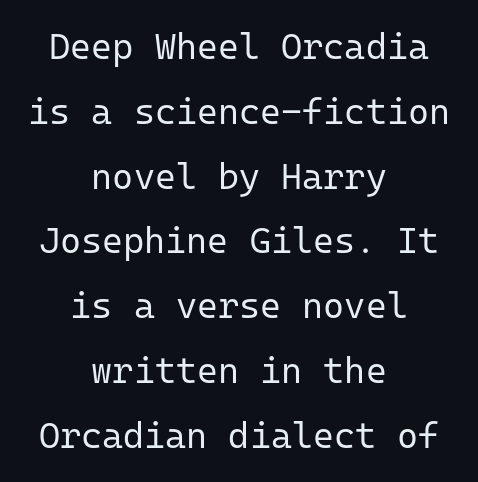
Q: Is the text bold? A: No.
Q: Is the text italic (slanted)? A: No, it is upright.
Q: Is the typeface a serif or a sans-serif typeface? A: Sans-serif.
Q: Is the text underlined? A: No.
Q: How is the paragraph aligned? A: Centered.
Q: Is the spacing between letters normal or unusually wide? A: Normal.
Q: Width (condensed, normal, or wide)? A: Normal.
Q: Stroke contrast? A: Low.
Q: x-height? A: Medium.
Q: Monospaced? A: Yes.
